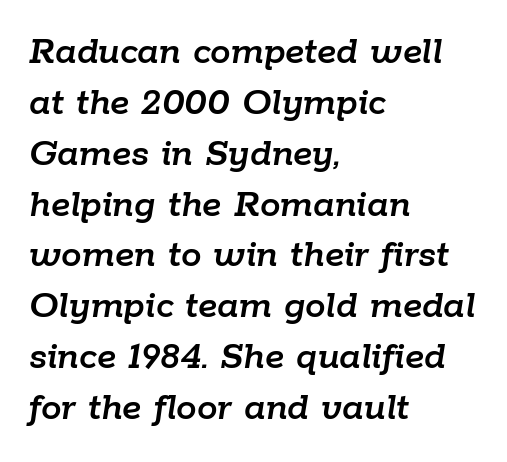
The image shows 41 px text type, italic (leaning right); set left-aligned, line spacing 1.24x, normal letter spacing, not underlined; low stroke contrast and a medium x-height.
